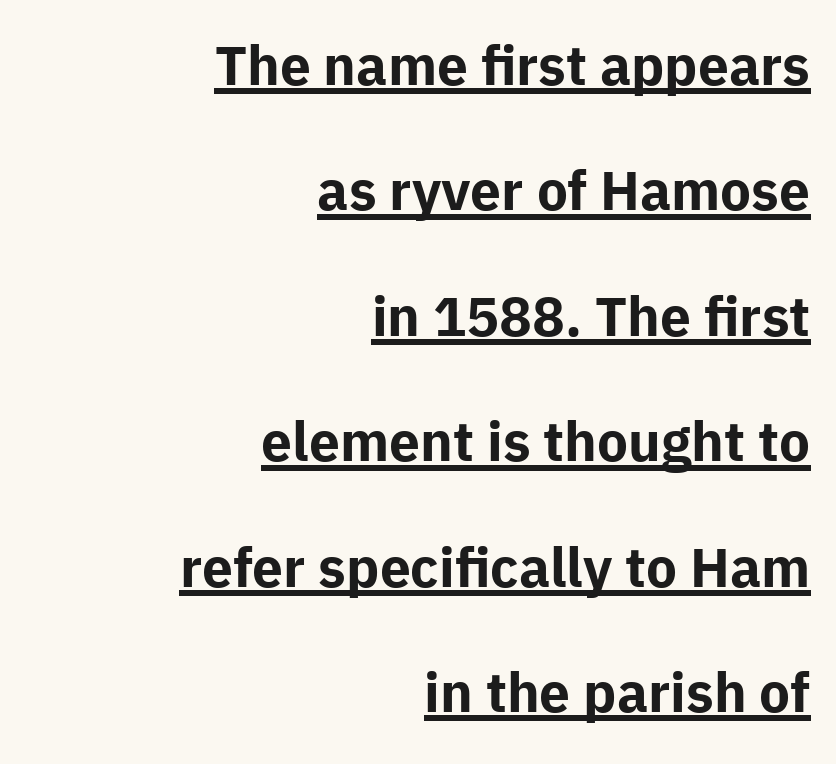
{"serif": "no", "italic": "no", "bold": "yes", "weight": "bold", "width": "normal", "stroke_contrast": "low", "x_height": "medium", "monospaced": "no", "underline": "yes", "align": "right", "line_spacing": "loose", "line_spacing_ratio": 2.28, "letter_spacing": "normal", "letter_spacing_em": 0.0, "glyph_px": 55}
